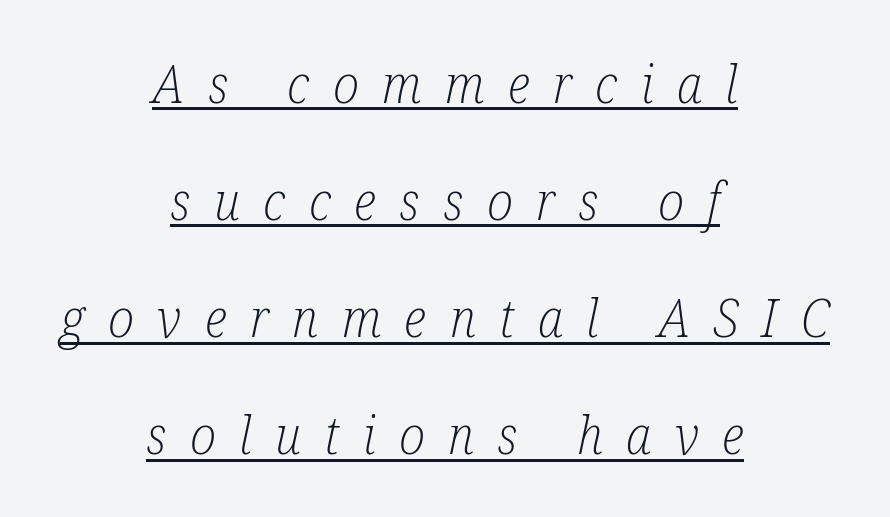
One glance says open: line gaps are wider than usual. Think of a printed novel: that variable character pitch is what you see here. The specimen includes a rule beneath the text block's lines. The strokes carry an ordinary text weight at most. Characters follow at a spacing far wider than the type designer built in. The letters carry serifs — small finishing strokes at the ends of their stems.
